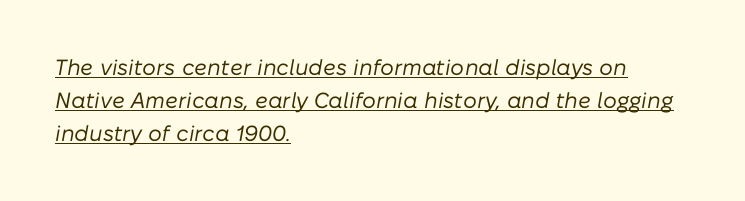
Q: Is the text bold? A: No.
Q: Is the text italic (slanted)? A: Yes, it leans right by about 10 degrees.
Q: Is the text underlined? A: Yes.
Q: How is the paragraph aligned? A: Left-aligned.
Q: Is the spacing between letters normal or unusually wide? A: Normal.
Q: Is the spacing between lines tight, normal or loose? A: Normal.
